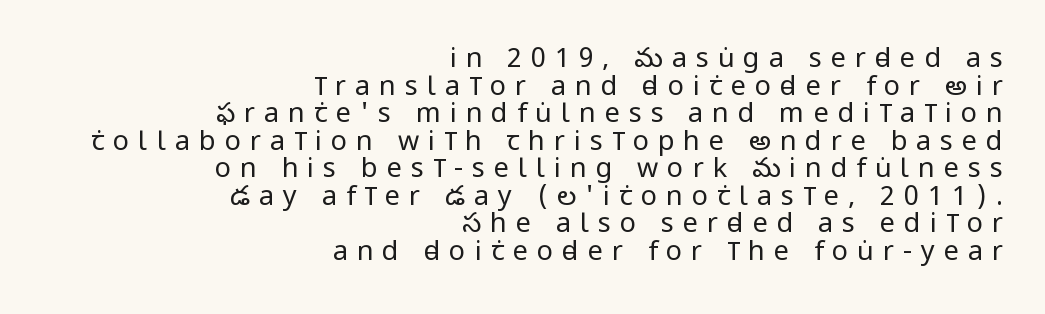
Caption: multi-line text, flush right, ragged left. This is roman type, the default non-slanted kind. Reading down the column, the eye jumps only a short way to each next line. Counters stay open thanks to moderate or lighter strokes. Clear beneath every line of the passage.
